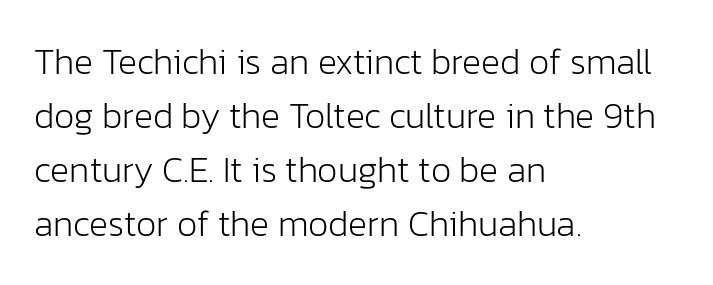
The baseline area is clear. Layout note: lines flush left. Compared with typical body copy, the letter spacing here is the same. Examine the stroke ends and you'll find no serifs. Summary of vertical rhythm: regular, with standard interline spacing. It's the straight-up-and-down kind of type.
